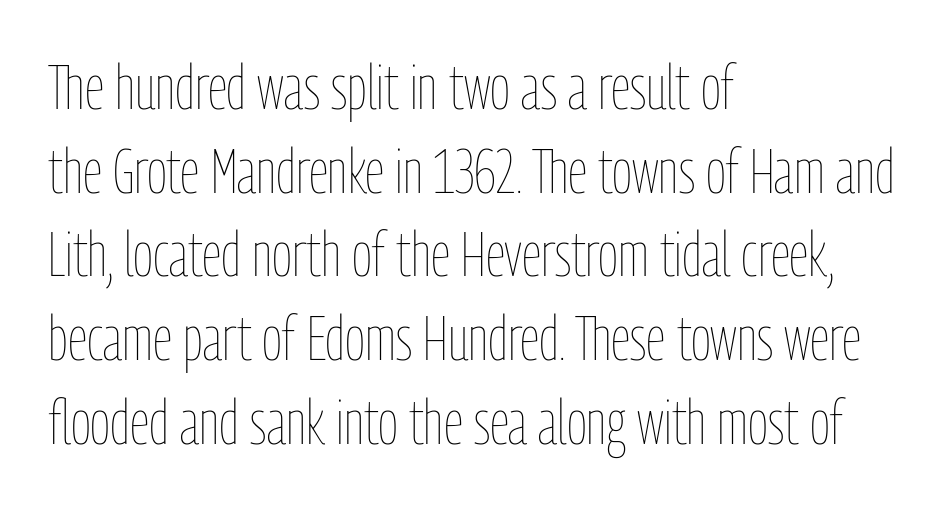
Q: Is the text bold? A: No.
Q: Is the text italic (slanted)? A: No, it is upright.
Q: Is the text underlined? A: No.
Q: How is the paragraph aligned? A: Left-aligned.
Q: Is the spacing between letters normal or unusually wide? A: Normal.
Q: Is the spacing between lines tight, normal or loose? A: Normal.
Q: Width (condensed, normal, or wide)? A: Condensed.
Q: Stroke contrast? A: Low.
Q: x-height? A: Medium.
Q: Monospaced? A: No.
